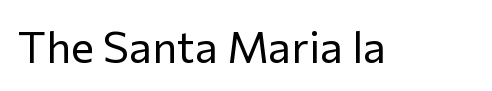
{"serif": "no", "italic": "no", "bold": "no", "weight": "regular", "width": "normal", "stroke_contrast": "low", "x_height": "medium", "monospaced": "no", "underline": "no", "letter_spacing": "normal", "letter_spacing_em": 0.0, "glyph_px": 44}
